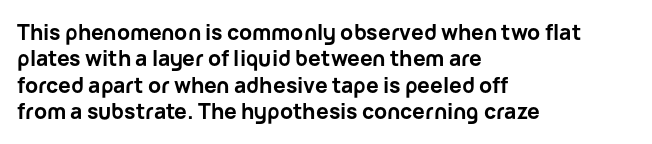
Q: Is the text bold? A: Yes.
Q: Is the text italic (slanted)? A: No, it is upright.
Q: Is the text underlined? A: No.
Q: How is the paragraph aligned? A: Left-aligned.
Q: Is the spacing between letters normal or unusually wide? A: Normal.
Q: Is the spacing between lines tight, normal or loose? A: Normal.
